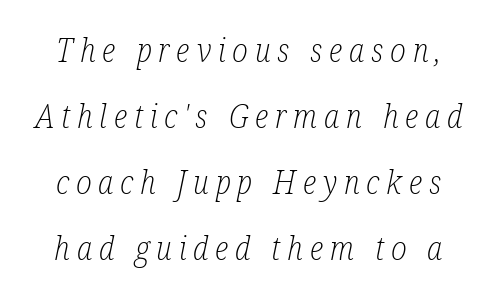
The image shows 32 px light, condensed serif type, italic (leaning right); set loose line spacing (2.06x), unusually wide letter spacing (+0.21 em), not underlined; low stroke contrast and a medium x-height.
